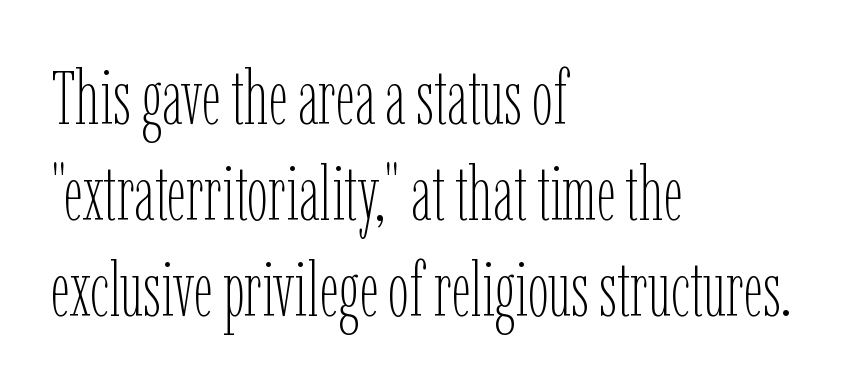
Italic: no, the glyphs are upright roman. You could call the tracking neutral — neither tight nor loose. The vertical gap from one line to the next is medium. No letter is thick-stroked: the sample isn't bold. Which margin do the lines hug? The left one — the right edge is uneven.
